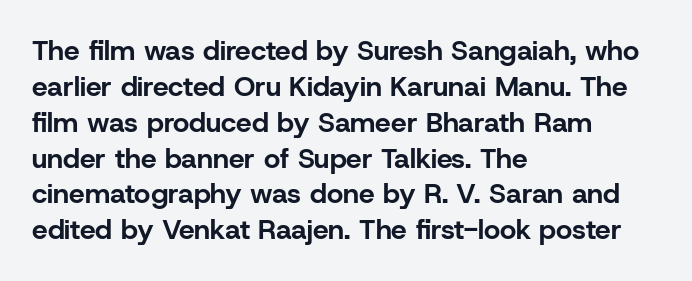
Q: Is the text bold? A: Yes.
Q: Is the text italic (slanted)? A: No, it is upright.
Q: Is the typeface a serif or a sans-serif typeface? A: Sans-serif.
Q: Is the text underlined? A: No.
Q: How is the paragraph aligned? A: Left-aligned.
Q: Is the spacing between letters normal or unusually wide? A: Normal.
Q: Is the spacing between lines tight, normal or loose? A: Normal.
Q: Width (condensed, normal, or wide)? A: Normal.
Q: Stroke contrast? A: Low.
Q: x-height? A: Medium.
Q: Monospaced? A: No.
